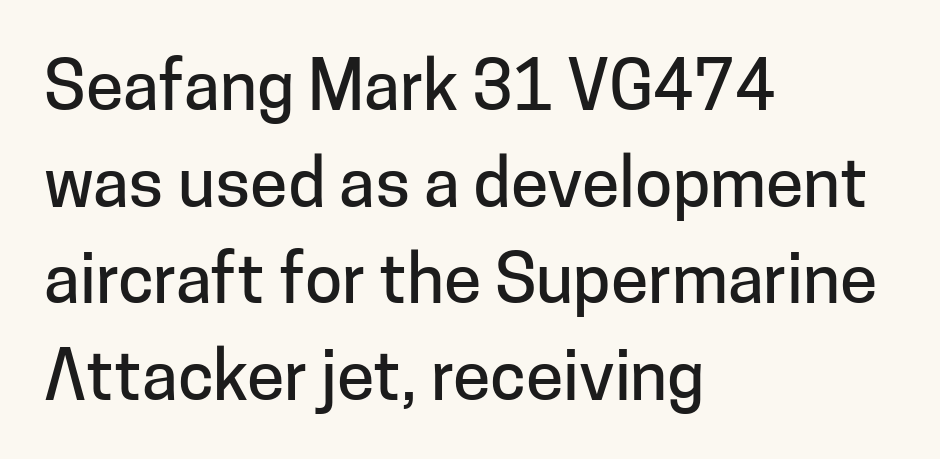
The image shows 68 px sans-serif type, upright; set left-aligned, normal line spacing (1.42x), normal letter spacing, not underlined; low stroke contrast and a medium x-height.
